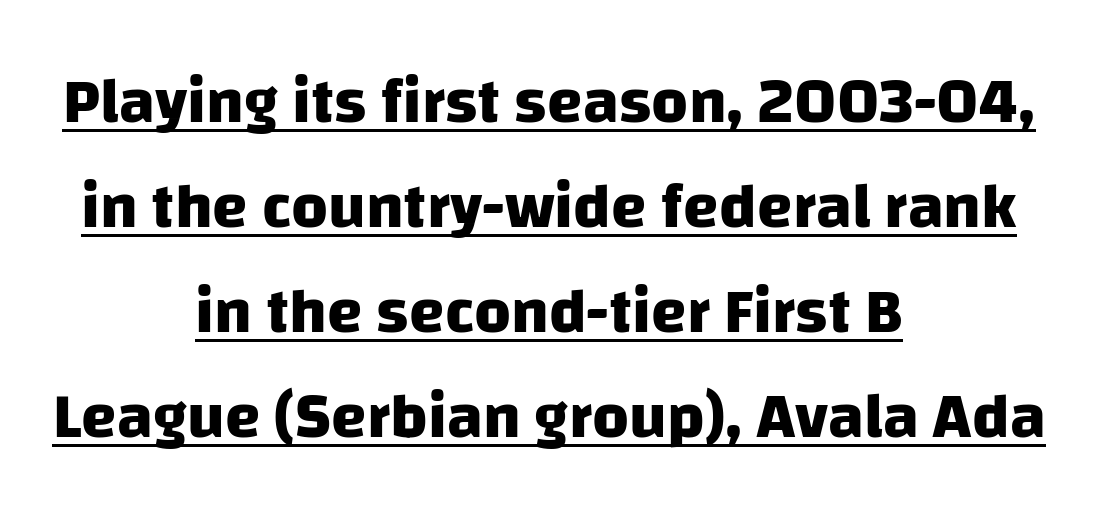
The image shows 64 px heavy sans-serif type; set centered, normal line spacing (1.64x), normal letter spacing, underlined; low stroke contrast and a large x-height.
